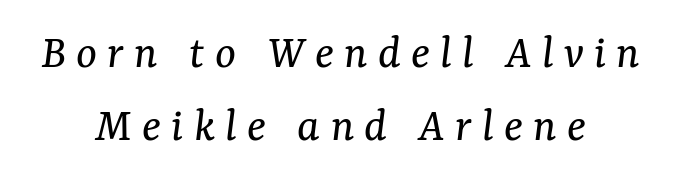
{"serif": "yes", "italic": "yes", "lean": "right", "slant_degrees": 7, "bold": "no", "weight": "regular", "width": "normal", "stroke_contrast": "medium", "x_height": "medium", "monospaced": "no", "underline": "no", "align": "center", "line_spacing": "normal", "line_spacing_ratio": 1.49, "letter_spacing": "wide", "letter_spacing_em": 0.21, "glyph_px": 49}
